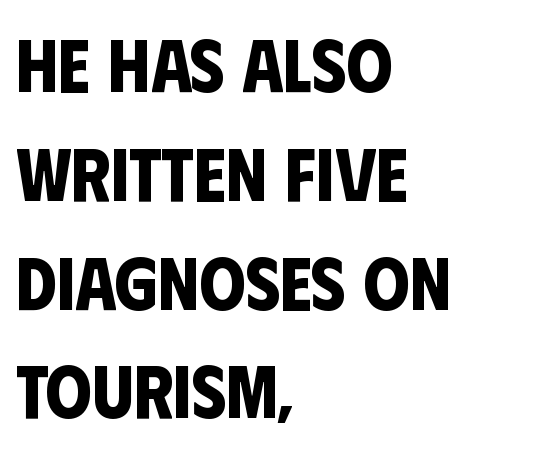
The string is rendered with underlining switched off. There is no visible air inserted between adjacent glyphs. The setting favours the left margin, as ordinary paragraphs usually do. Thick stems and heavy bowls — unmistakably bold. The face used here is proportionally spaced, like ordinary book or web type.
